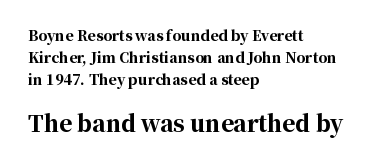
{"italic": "no", "bold": "yes", "underline": "no", "align": "left", "line_spacing": "normal", "line_spacing_ratio": 1.58, "letter_spacing": "normal", "letter_spacing_em": 0.0, "larger_block": "second", "size_ratio": 1.57, "glyph_px": 22}
